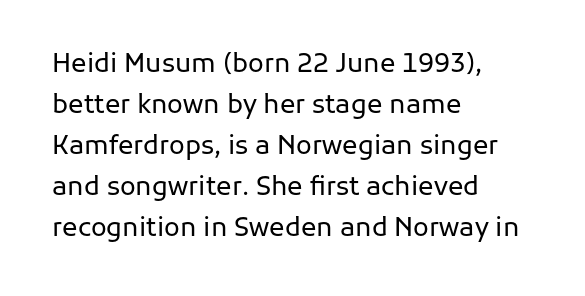
{"italic": "no", "bold": "no", "underline": "no", "align": "left", "line_spacing": "normal", "line_spacing_ratio": 1.58, "letter_spacing": "normal", "letter_spacing_em": 0.0, "glyph_px": 26}
